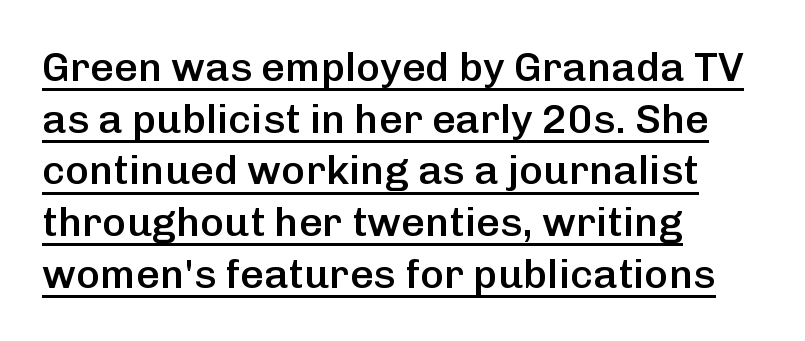
The image shows 41 px semibold sans-serif type, upright; set left-aligned, normal line spacing (1.26x), normal letter spacing, underlined; low stroke contrast and a medium x-height.
